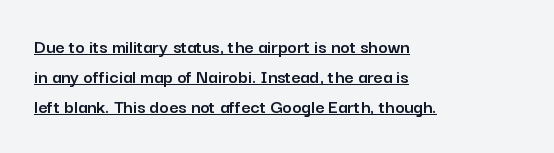
The image shows 20 px text type, upright; set left-aligned, normal line spacing (1.49x), normal letter spacing, underlined.
